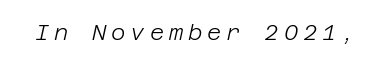
The image shows 22 px text type, italic (leaning right); set unusually wide letter spacing (+0.22 em), not underlined.
